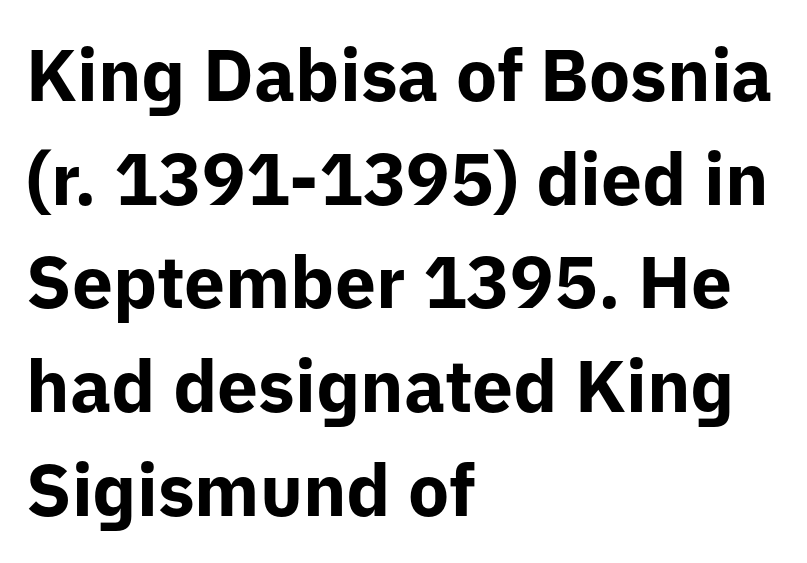
The image shows 73 px bold sans-serif type, upright; set left-aligned, normal line spacing (1.42x), normal letter spacing, not underlined; low stroke contrast and a medium x-height.
